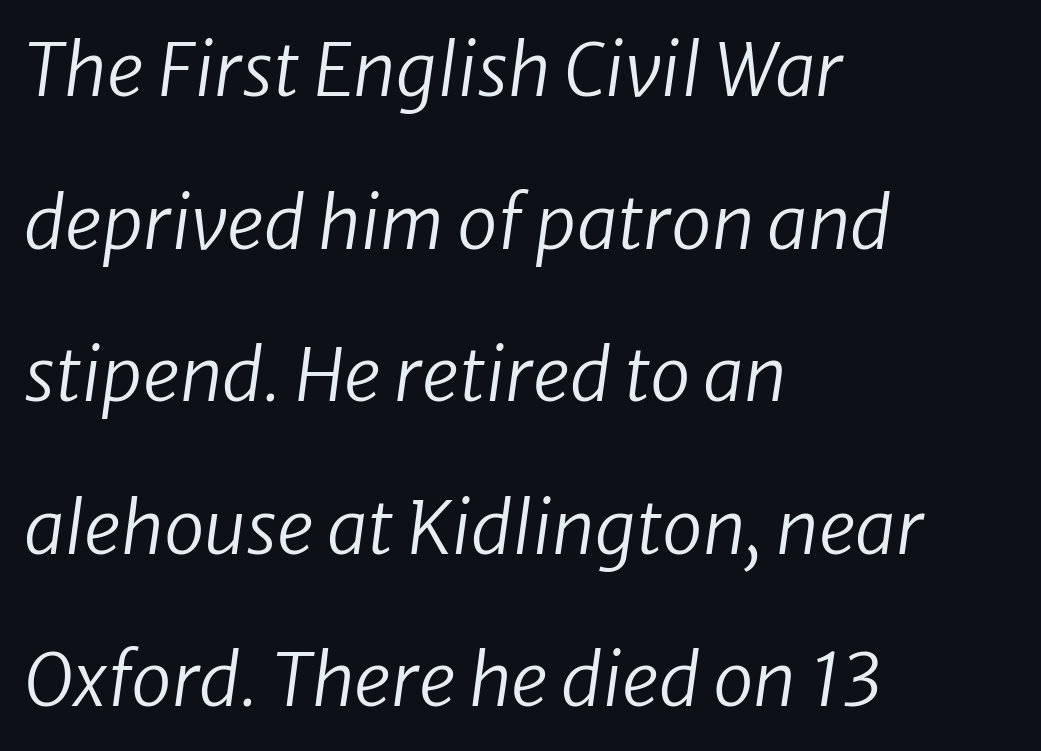
{"italic": "yes", "lean": "right", "slant_degrees": 8, "bold": "no", "weight": "regular", "width": "normal", "stroke_contrast": "low", "x_height": "medium", "monospaced": "no", "underline": "no", "align": "left", "line_spacing": "loose", "line_spacing_ratio": 2.09, "letter_spacing": "normal", "letter_spacing_em": 0.0, "glyph_px": 73}
